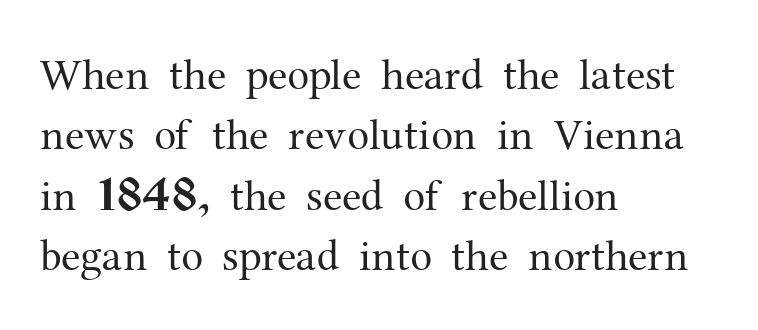
{"serif": "yes", "italic": "no", "bold": "no", "weight": "regular", "width": "normal", "stroke_contrast": "medium", "x_height": "medium", "monospaced": "no", "underline": "no", "align": "left", "line_spacing": "normal", "line_spacing_ratio": 1.37, "letter_spacing": "normal", "letter_spacing_em": 0.0, "glyph_px": 44}
